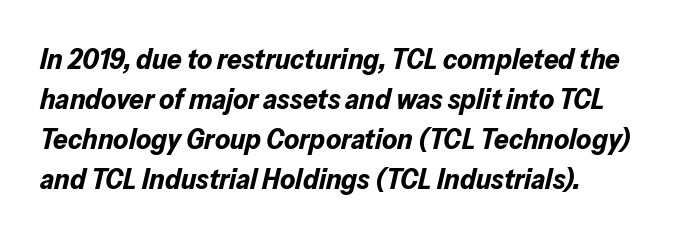
The rendering applies a slant to the glyphs. The passage is arranged the way most books set body copy — flush left. Spacing between characters is what you'd get straight out of the box. Here the designer chose a conventional face with non-uniform glyph widths.
